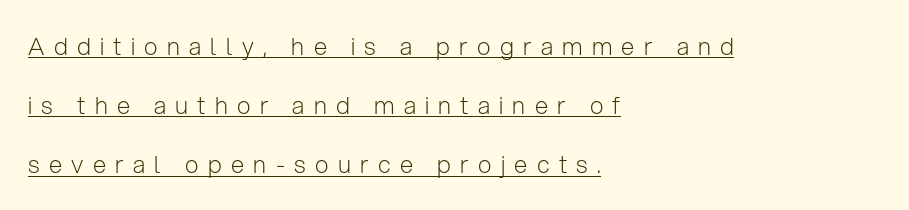
{"italic": "no", "bold": "no", "underline": "yes", "align": "left", "line_spacing": "loose", "line_spacing_ratio": 2.46, "letter_spacing": "wide", "letter_spacing_em": 0.39, "glyph_px": 24}
